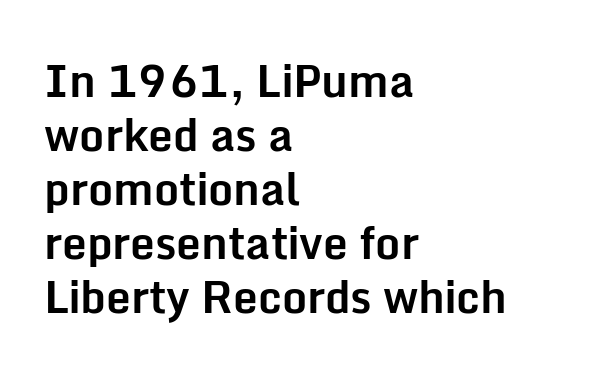
Q: Is the text bold? A: Yes.
Q: Is the text italic (slanted)? A: No, it is upright.
Q: Is the typeface a serif or a sans-serif typeface? A: Sans-serif.
Q: Is the text underlined? A: No.
Q: How is the paragraph aligned? A: Left-aligned.
Q: Is the spacing between letters normal or unusually wide? A: Normal.
Q: Width (condensed, normal, or wide)? A: Normal.
Q: Stroke contrast? A: Low.
Q: x-height? A: Medium.
Q: Monospaced? A: No.
